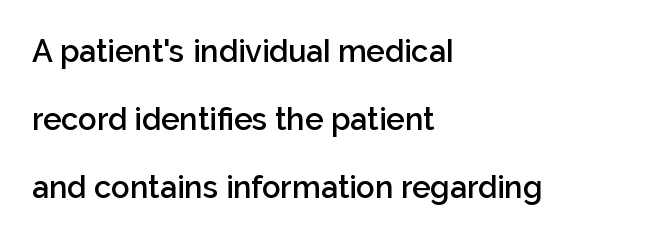
Q: Is the text bold? A: Semi-bold.
Q: Is the text italic (slanted)? A: No, it is upright.
Q: Is the typeface a serif or a sans-serif typeface? A: Sans-serif.
Q: Is the text underlined? A: No.
Q: How is the paragraph aligned? A: Left-aligned.
Q: Is the spacing between letters normal or unusually wide? A: Normal.
Q: Is the spacing between lines tight, normal or loose? A: Loose.
Q: Width (condensed, normal, or wide)? A: Normal.
Q: Stroke contrast? A: Low.
Q: x-height? A: Medium.
Q: Monospaced? A: No.
